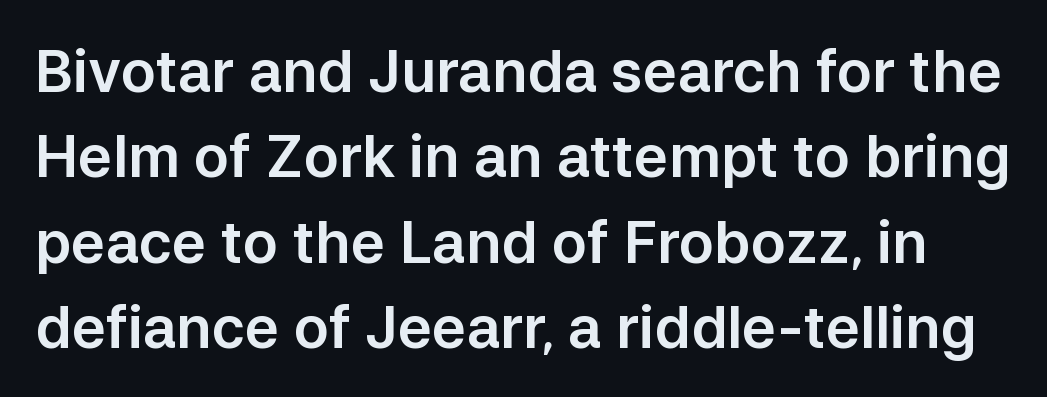
The image shows 58 px sans-serif type, upright; set normal line spacing (1.47x), normal letter spacing, not underlined; low stroke contrast and a medium x-height.
